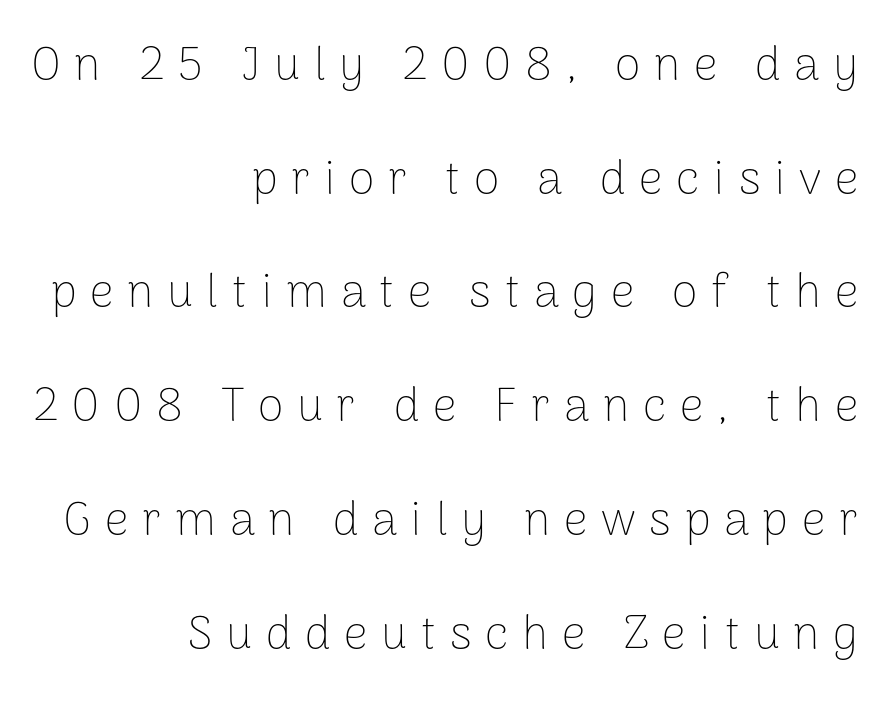
Descenders are the only things crossing below the line. Alignment: flush right. The font's upright variant was chosen for this text. Ink coverage per letter is moderate at most. Rows of type keep a wide berth in the vertical direction.
